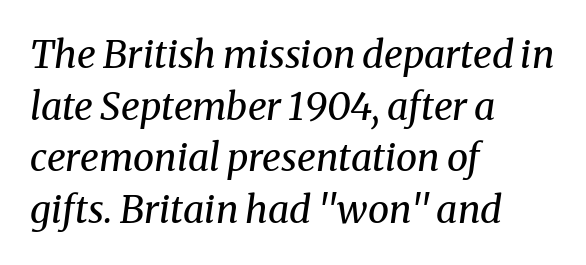
Q: Is the text bold? A: No.
Q: Is the text italic (slanted)? A: Yes, it leans right by about 8 degrees.
Q: Is the typeface a serif or a sans-serif typeface? A: Serif.
Q: Is the text underlined? A: No.
Q: How is the paragraph aligned? A: Left-aligned.
Q: Is the spacing between letters normal or unusually wide? A: Normal.
Q: Is the spacing between lines tight, normal or loose? A: Normal.
Q: Width (condensed, normal, or wide)? A: Normal.
Q: Stroke contrast? A: Medium.
Q: x-height? A: Medium.
Q: Monospaced? A: No.
